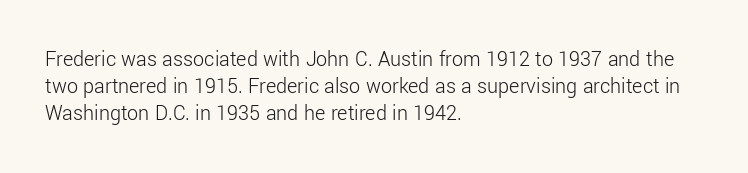
The image shows 22 px text type, upright; set left-aligned, line spacing 1.22x, normal letter spacing, not underlined.
